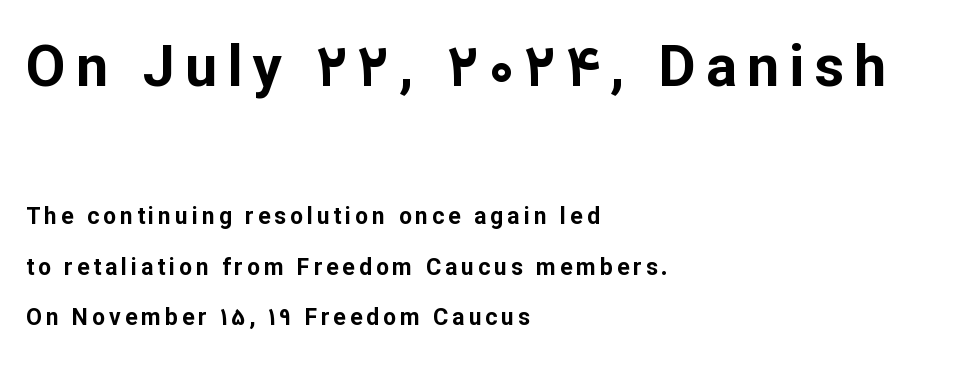
Underlining? Definitely not there. Vertical spacing — loose. Ascenders rise straight up at ninety degrees. Casual observation: everything's shoved over to the left. Proportional: the letters do not fall into vertical columns.
